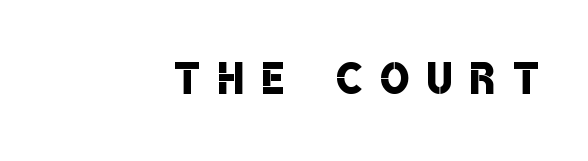
The image shows 60 px semibold, condensed sans-serif type; set right-aligned, unusually wide letter spacing (+0.31 em), not underlined; low stroke contrast and a large x-height.
